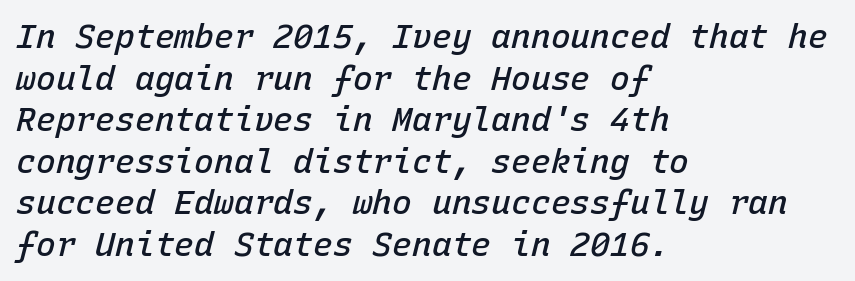
Q: Is the text bold? A: Semi-bold.
Q: Is the text italic (slanted)? A: Yes, it leans right by about 15 degrees.
Q: Is the text underlined? A: No.
Q: How is the paragraph aligned? A: Left-aligned.
Q: Is the spacing between letters normal or unusually wide? A: Normal.
Q: Is the spacing between lines tight, normal or loose? A: Normal.
Q: Width (condensed, normal, or wide)? A: Normal.
Q: Stroke contrast? A: Low.
Q: x-height? A: Medium.
Q: Monospaced? A: Yes.
